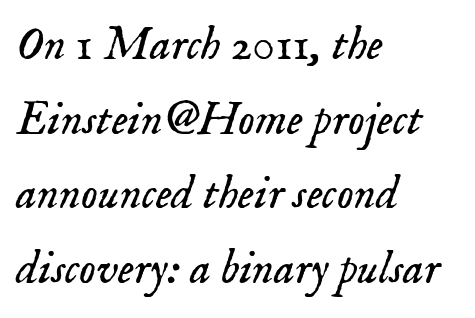
Q: Is the text bold? A: No.
Q: Is the text italic (slanted)? A: Yes, it leans right by about 18 degrees.
Q: Is the typeface a serif or a sans-serif typeface? A: Serif.
Q: Is the text underlined? A: No.
Q: How is the paragraph aligned? A: Left-aligned.
Q: Is the spacing between letters normal or unusually wide? A: Normal.
Q: Is the spacing between lines tight, normal or loose? A: Normal.
Q: Width (condensed, normal, or wide)? A: Normal.
Q: Stroke contrast? A: Low.
Q: x-height? A: Small.
Q: Monospaced? A: No.
